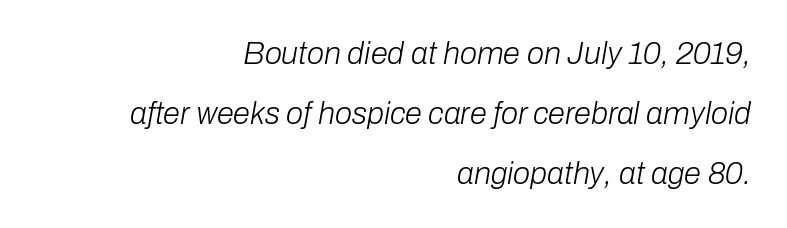
{"italic": "yes", "lean": "right", "slant_degrees": 10, "bold": "no", "weight": "light", "width": "normal", "stroke_contrast": "low", "x_height": "medium", "monospaced": "no", "underline": "no", "align": "right", "line_spacing": "loose", "line_spacing_ratio": 1.94, "letter_spacing": "normal", "letter_spacing_em": 0.0, "glyph_px": 31}
